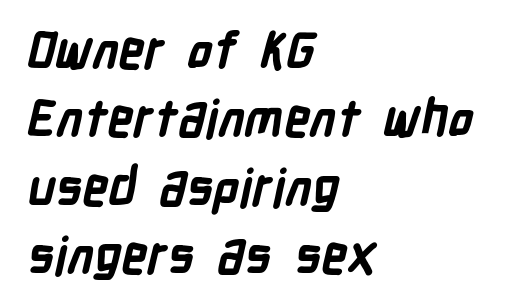
Q: Is the text bold? A: Yes.
Q: Is the typeface a serif or a sans-serif typeface? A: Sans-serif.
Q: Is the text underlined? A: No.
Q: How is the paragraph aligned? A: Left-aligned.
Q: Is the spacing between letters normal or unusually wide? A: Normal.
Q: Is the spacing between lines tight, normal or loose? A: Normal.
Q: Width (condensed, normal, or wide)? A: Condensed.
Q: Stroke contrast? A: Low.
Q: x-height? A: Medium.
Q: Monospaced? A: No.
